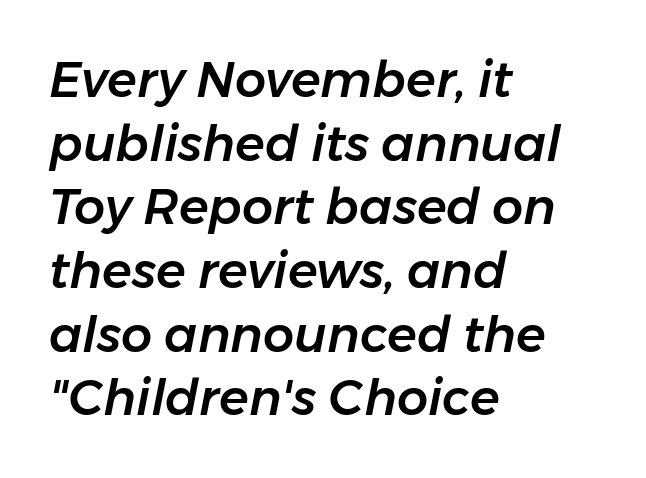
Q: Is the text italic (slanted)? A: Yes, it leans right by about 11 degrees.
Q: Is the text underlined? A: No.
Q: How is the paragraph aligned? A: Left-aligned.
Q: Is the spacing between letters normal or unusually wide? A: Normal.
Q: Is the spacing between lines tight, normal or loose? A: Normal.
Q: Width (condensed, normal, or wide)? A: Normal.
Q: Stroke contrast? A: Low.
Q: x-height? A: Medium.
Q: Monospaced? A: No.
